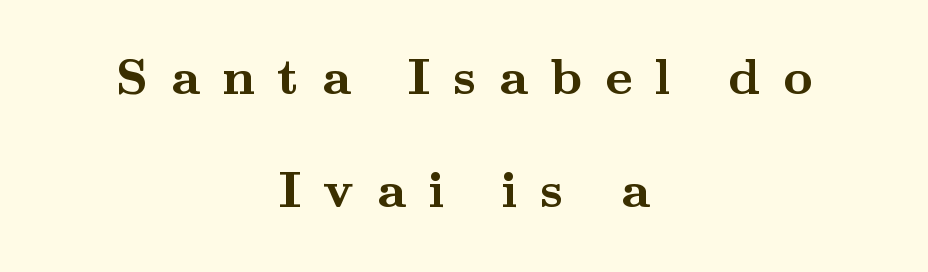
The image shows 51 px semibold, wide serif type, upright; set centered, loose line spacing (2.22x), unusually wide letter spacing (+0.44 em), not underlined; medium stroke contrast and a small x-height.
